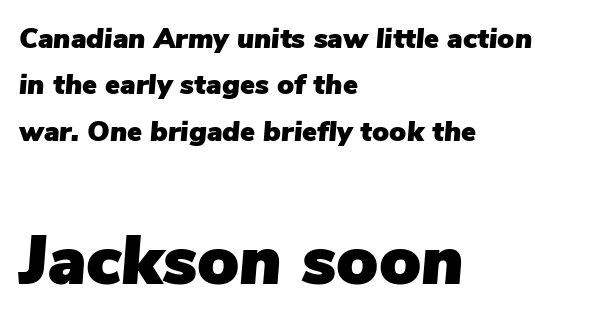
In CSS terms this would be text-align: left. Tracking here is standard; glyphs follow each other at the usual distance. Is the type slanted? Yes — the strokes lean at a clear angle. Honestly, there is no underline to notice here at all. This block has exactly the height ordinary leading produces.
